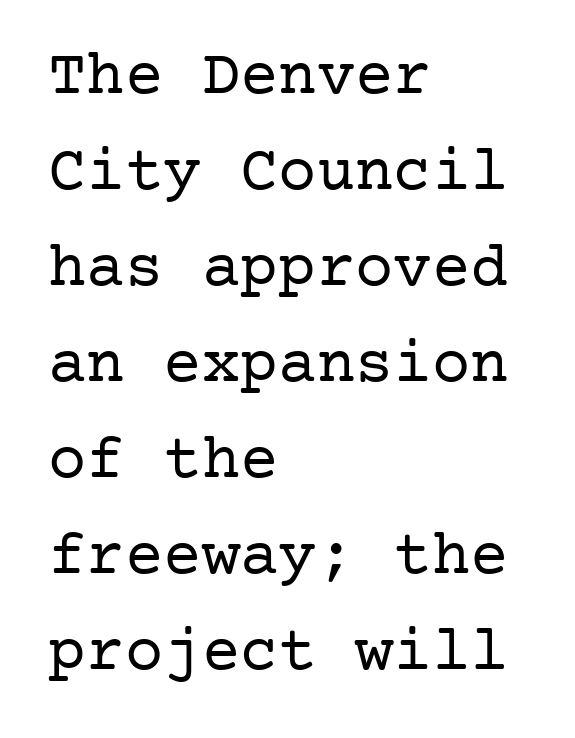
{"serif": "yes", "italic": "no", "bold": "no", "weight": "regular", "width": "normal", "stroke_contrast": "low", "x_height": "medium", "underline": "no", "align": "left", "line_spacing": "normal", "line_spacing_ratio": 1.5, "letter_spacing": "normal", "letter_spacing_em": 0.0, "glyph_px": 64}
